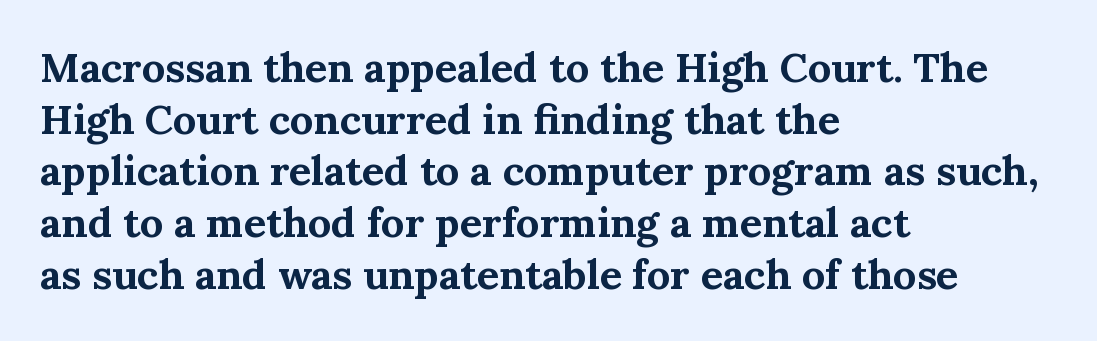
Q: Is the text bold? A: Yes.
Q: Is the text italic (slanted)? A: No, it is upright.
Q: Is the typeface a serif or a sans-serif typeface? A: Serif.
Q: Is the text underlined? A: No.
Q: How is the paragraph aligned? A: Left-aligned.
Q: Is the spacing between letters normal or unusually wide? A: Normal.
Q: Is the spacing between lines tight, normal or loose? A: Normal.
Q: Width (condensed, normal, or wide)? A: Normal.
Q: Stroke contrast? A: Medium.
Q: x-height? A: Medium.
Q: Monospaced? A: No.
